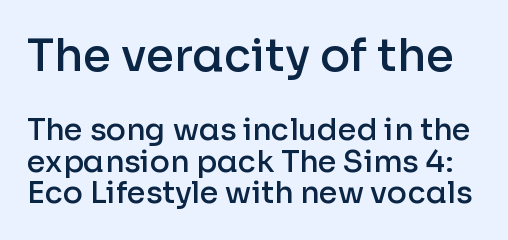
Students, note that the glyphs here touch the page at normal intervals. The characters look somewhat weighty, a semibold short of true bold. Proportional: the letters do not fall into vertical columns. The string is rendered with underlining switched off. Whoever set this chose condensed vertical rhythm over breathing room.
